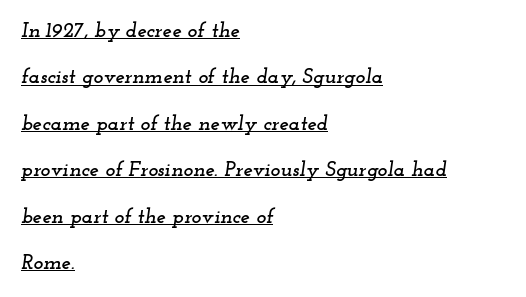
This block would shrink considerably if given ordinary leading; it's expanded now. Short and long lines alike share a common starting point at left. A rule runs beneath these lines of type. Italic: yes, the glyphs are oblique.
